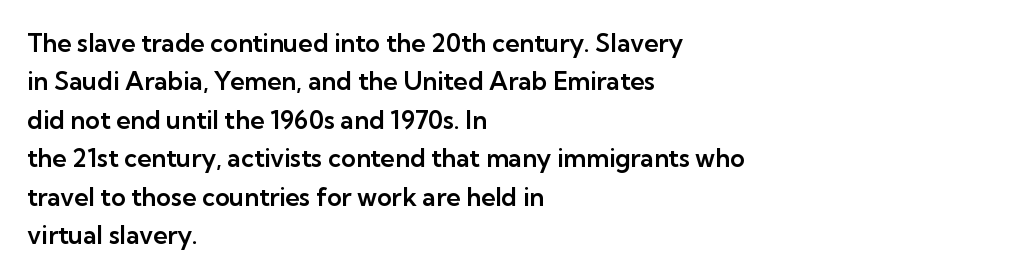
{"italic": "no", "underline": "no", "align": "left", "line_spacing": "normal", "line_spacing_ratio": 1.54, "letter_spacing": "normal", "letter_spacing_em": 0.0, "glyph_px": 25}
